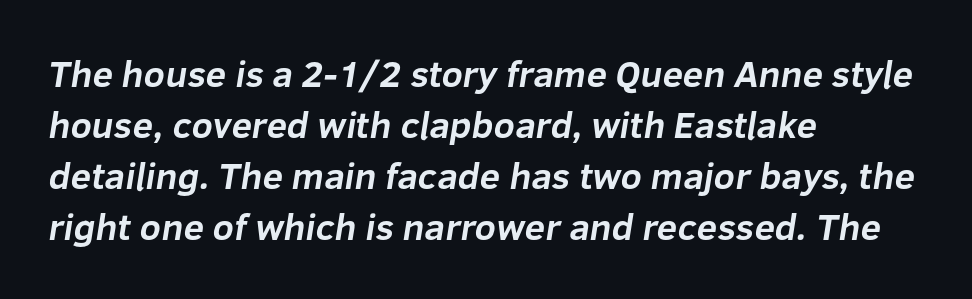
The rows are spaced the way most documents space them. The typesetting leans heavy: a genuine bold. Spacing verdict: proportional, widths tailored to each character. Layout note: lines flush left. Honestly, there is no underline to notice here at all.
